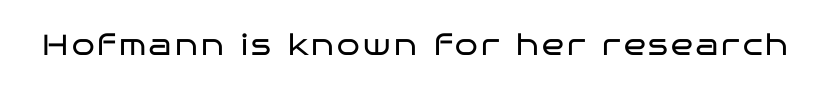
Classification — sans serif. Is the stroke heavy? The answer is a plain regular-or-lighter. The rendering uses natural spacing where letterforms have individual widths. Beneath every word, the page is bare.
